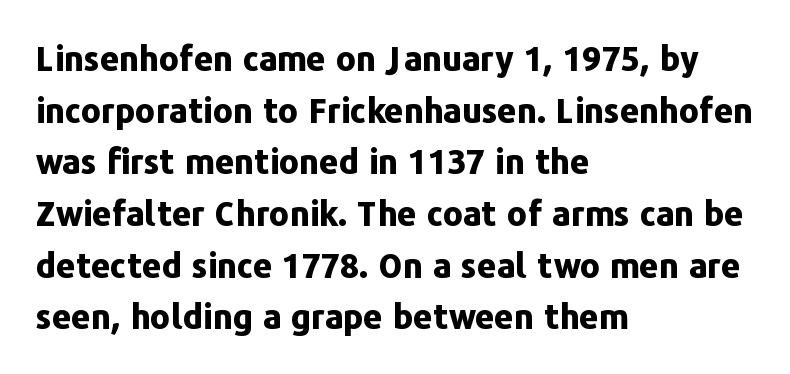
Vertical strokes here are truly vertical. The space beneath each line is pristine and unruled. Leading matches the norm, producing a regular column. The compositor pushed each line to the left boundary.
